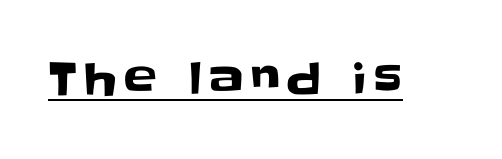
{"serif": "no", "italic": "no", "width": "normal", "stroke_contrast": "low", "x_height": "large", "monospaced": "no", "underline": "yes", "glyph_px": 44}
